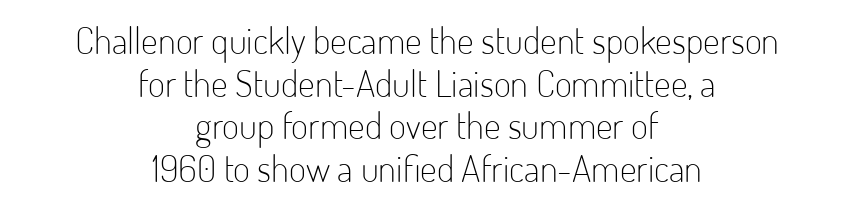
{"serif": "no", "italic": "no", "bold": "no", "weight": "light", "width": "condensed", "stroke_contrast": "low", "x_height": "small", "monospaced": "no", "underline": "no", "align": "center", "line_spacing": "tight", "line_spacing_ratio": 1.15, "letter_spacing": "normal", "letter_spacing_em": 0.0, "glyph_px": 37}
